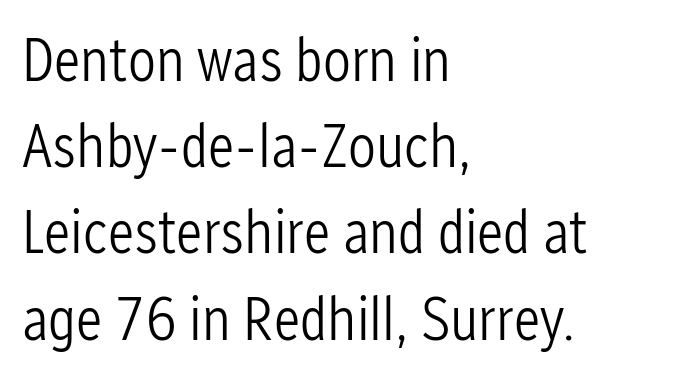
{"serif": "no", "italic": "no", "bold": "no", "weight": "light", "width": "condensed", "stroke_contrast": "low", "x_height": "medium", "monospaced": "no", "underline": "no", "align": "left", "line_spacing": "normal", "line_spacing_ratio": 1.39, "letter_spacing": "normal", "letter_spacing_em": 0.0, "glyph_px": 62}
